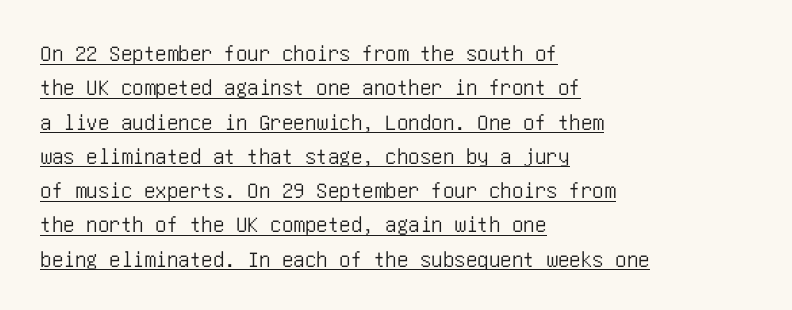
The image shows 23 px text type, upright; set left-aligned, normal line spacing (1.49x), normal letter spacing, underlined.
